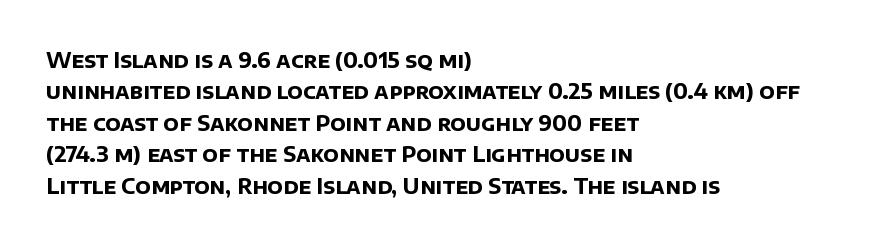
The image shows 21 px bold type; set left-aligned, normal line spacing (1.5x), normal letter spacing, not underlined.
